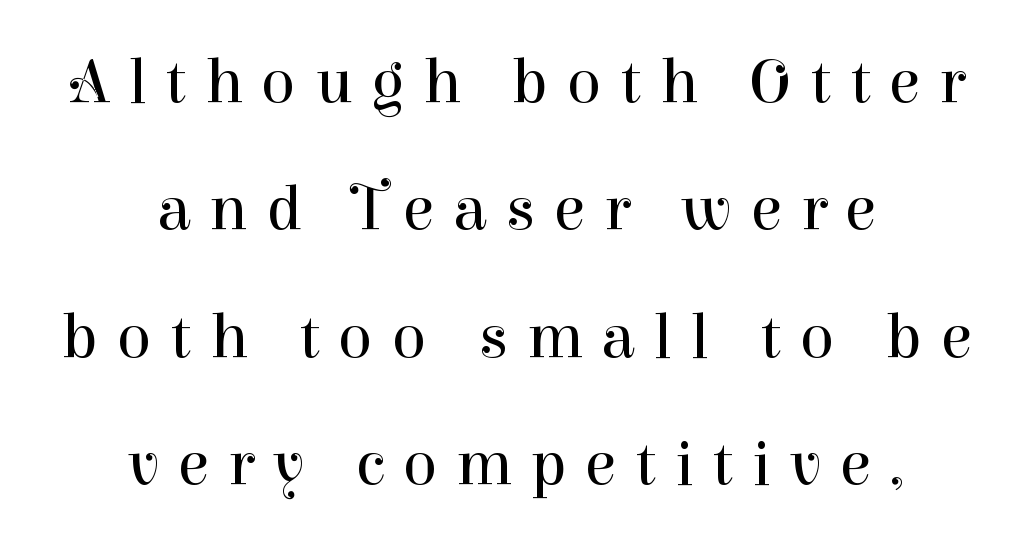
Q: Is the text bold? A: No.
Q: Is the text italic (slanted)? A: No, it is upright.
Q: Is the typeface a serif or a sans-serif typeface? A: Serif.
Q: Is the text underlined? A: No.
Q: How is the paragraph aligned? A: Centered.
Q: Is the spacing between letters normal or unusually wide? A: Unusually wide.
Q: Is the spacing between lines tight, normal or loose? A: Loose.
Q: Width (condensed, normal, or wide)? A: Normal.
Q: Stroke contrast? A: High.
Q: x-height? A: Medium.
Q: Monospaced? A: No.
